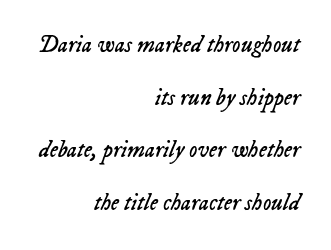
{"italic": "yes", "lean": "right", "slant_degrees": 23, "bold": "no", "underline": "no", "align": "right", "line_spacing": "loose", "line_spacing_ratio": 2.29, "letter_spacing": "normal", "letter_spacing_em": 0.0, "glyph_px": 23}
